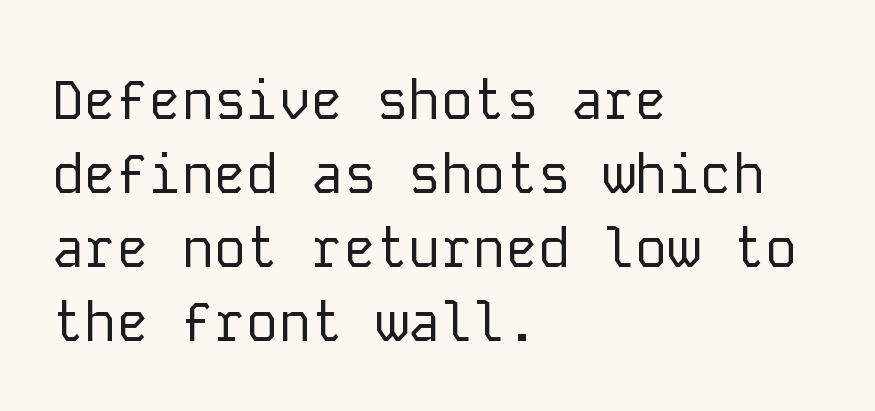
The image shows 54 px regular-weight sans-serif type, upright, monospaced; set left-aligned, normal line spacing (1.37x), normal letter spacing, not underlined; low stroke contrast and a medium x-height.
